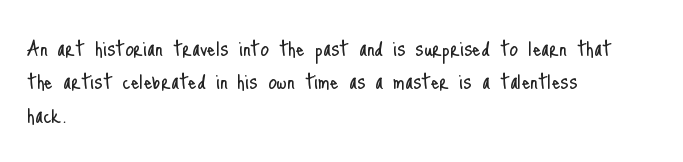
{"italic": "no", "bold": "no", "underline": "no", "align": "left", "line_spacing_ratio": 1.24, "letter_spacing": "normal", "letter_spacing_em": 0.0, "glyph_px": 27}
